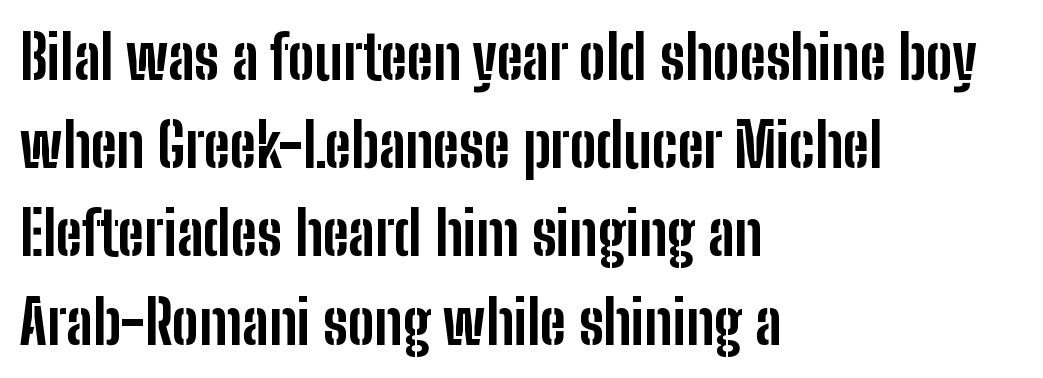
Rendered with straight, roman letterforms. Looks like regular typesetting: each glyph gets only the width it needs. Grotesque or geometric, the face here clearly has no serifs. Observe the ordinary spacing: letters are neighbours, not strangers.
